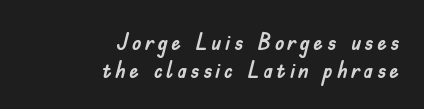
Q: Is the text italic (slanted)? A: Yes.
Q: Is the text underlined? A: No.
Q: How is the paragraph aligned? A: Right-aligned.
